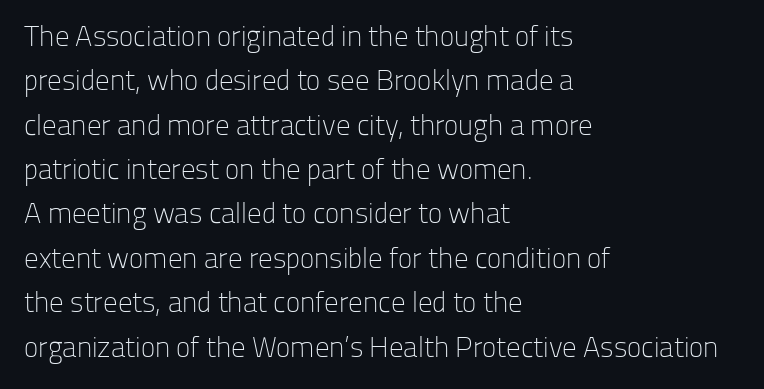
The image shows 29 px light sans-serif type, upright; set left-aligned, normal line spacing (1.53x), normal letter spacing, not underlined; low stroke contrast and a medium x-height.
